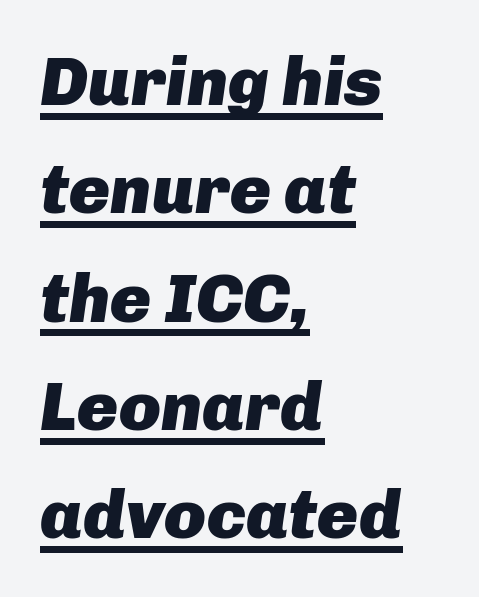
The image shows 69 px heavy type, italic (leaning right); set left-aligned, normal line spacing (1.57x), normal letter spacing, underlined; low stroke contrast and a medium x-height.
